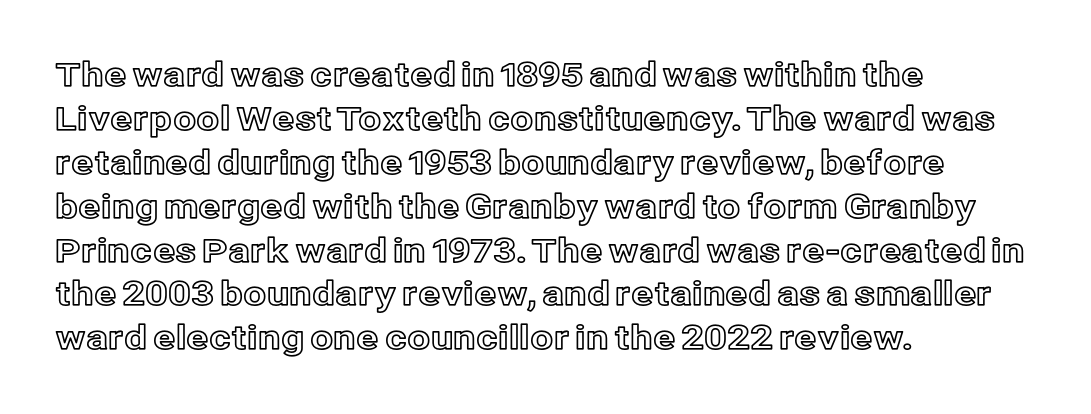
Each letter keeps its own natural width here, so spacing adapts to shape. Letter spacing: default. Leftover space on each line is placed entirely after the last word. This sample uses an upright cut, with every glyph sitting square on the baseline. Bare-footed words on every line.
